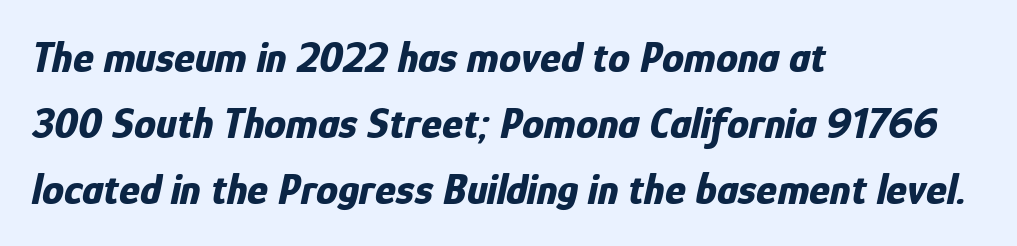
{"italic": "yes", "lean": "right", "slant_degrees": 12, "bold": "yes", "weight": "bold", "width": "condensed", "stroke_contrast": "low", "x_height": "medium", "monospaced": "no", "underline": "no", "align": "left", "line_spacing": "normal", "line_spacing_ratio": 1.5, "letter_spacing": "normal", "letter_spacing_em": 0.0, "glyph_px": 44}
